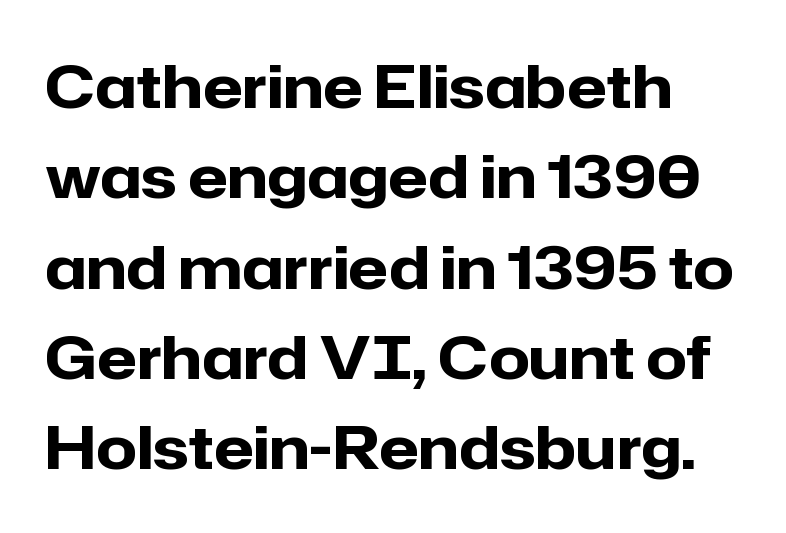
{"serif": "no", "italic": "no", "bold": "yes", "weight": "heavy", "width": "normal", "stroke_contrast": "low", "x_height": "medium", "monospaced": "no", "underline": "no", "line_spacing": "normal", "line_spacing_ratio": 1.53, "letter_spacing": "normal", "letter_spacing_em": 0.0, "glyph_px": 59}
